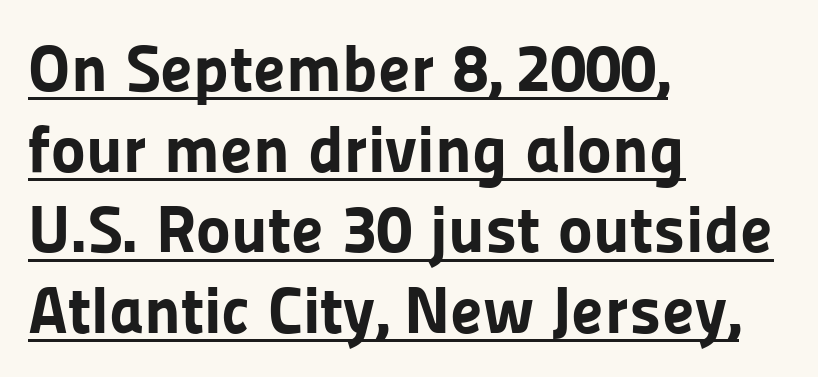
Q: Is the text bold? A: Yes.
Q: Is the text italic (slanted)? A: No, it is upright.
Q: Is the typeface a serif or a sans-serif typeface? A: Sans-serif.
Q: Is the text underlined? A: Yes.
Q: How is the paragraph aligned? A: Left-aligned.
Q: Is the spacing between letters normal or unusually wide? A: Normal.
Q: Width (condensed, normal, or wide)? A: Normal.
Q: Stroke contrast? A: Low.
Q: x-height? A: Medium.
Q: Monospaced? A: No.
